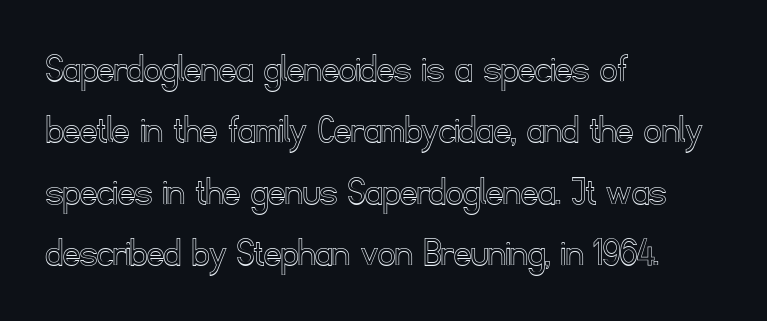
Q: Is the text italic (slanted)? A: No, it is upright.
Q: Is the text underlined? A: No.
Q: How is the paragraph aligned? A: Left-aligned.
Q: Is the spacing between letters normal or unusually wide? A: Normal.
Q: Is the spacing between lines tight, normal or loose? A: Normal.
Q: Width (condensed, normal, or wide)? A: Normal.
Q: x-height? A: Small.
Q: Monospaced? A: No.
